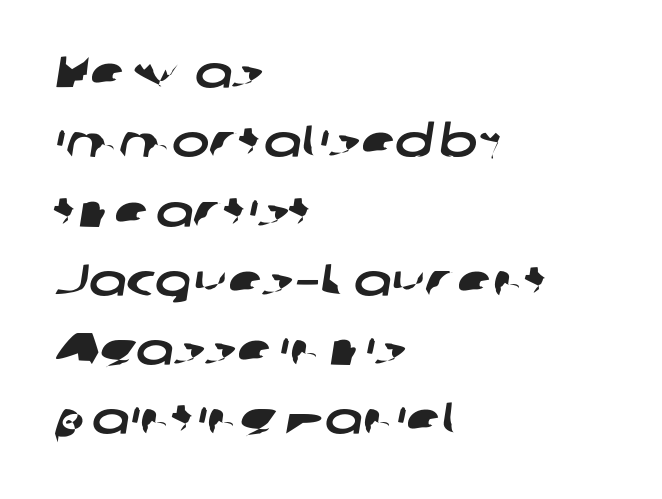
{"serif": "no", "width": "wide", "stroke_contrast": "low", "x_height": "medium", "monospaced": "no", "underline": "no", "align": "left", "line_spacing": "normal", "line_spacing_ratio": 1.54, "letter_spacing": "normal", "letter_spacing_em": 0.0, "glyph_px": 45}
